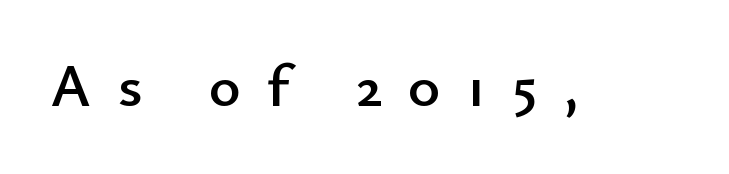
Q: Is the text italic (slanted)? A: No, it is upright.
Q: Is the typeface a serif or a sans-serif typeface? A: Sans-serif.
Q: Is the text underlined? A: No.
Q: Is the spacing between letters normal or unusually wide? A: Unusually wide.
Q: Width (condensed, normal, or wide)? A: Normal.
Q: Stroke contrast? A: Low.
Q: x-height? A: Small.
Q: Monospaced? A: No.
